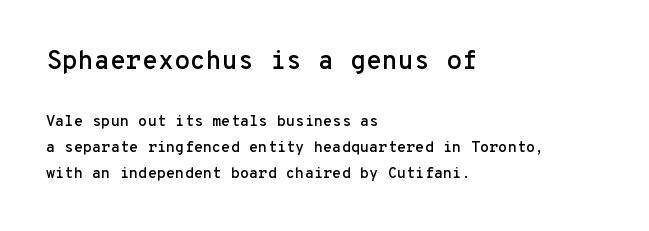
Q: Is the text italic (slanted)? A: No, it is upright.
Q: Is the text underlined? A: No.
Q: How is the paragraph aligned? A: Left-aligned.
Q: Is the spacing between letters normal or unusually wide? A: Normal.
Q: Which block of text is set in a larger size, the first (top) or the second (bottom)? A: The first (top) one.
